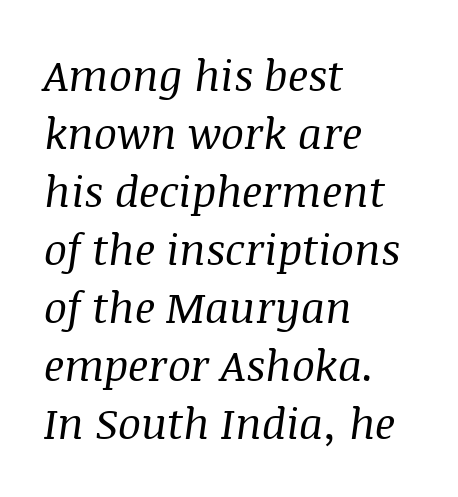
{"serif": "yes", "italic": "yes", "lean": "right", "slant_degrees": 8, "bold": "no", "weight": "regular", "width": "normal", "stroke_contrast": "medium", "x_height": "large", "monospaced": "no", "underline": "no", "align": "left", "line_spacing": "normal", "line_spacing_ratio": 1.35, "letter_spacing": "normal", "letter_spacing_em": 0.0, "glyph_px": 43}
